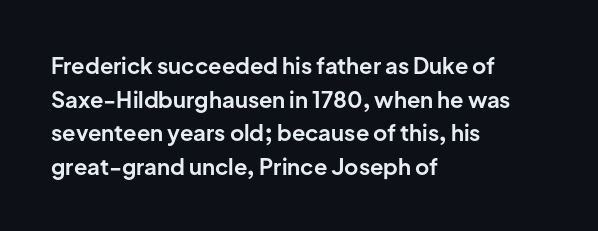
This sample is left-justified, so line endings fall wherever the words run out. Ascenders rise straight up at ninety degrees. Notice how descenders clear the ascenders below comfortably — that's standard leading. Is the type bold? Yes — the strokes are clearly thick and heavy.
